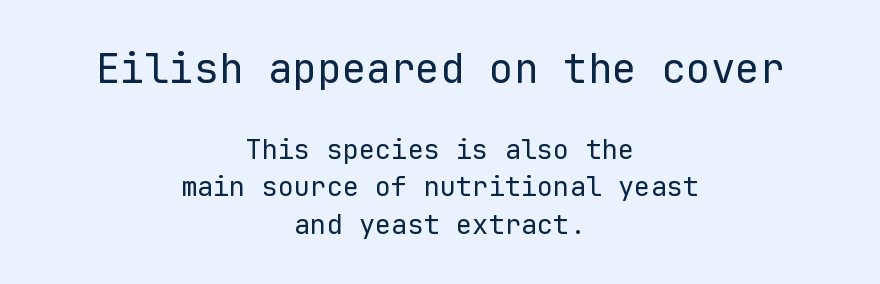
{"serif": "no", "italic": "no", "bold": "no", "weight": "regular", "width": "normal", "stroke_contrast": "low", "x_height": "medium", "monospaced": "yes", "underline": "no", "align": "center", "line_spacing": "normal", "line_spacing_ratio": 1.39, "letter_spacing": "normal", "letter_spacing_em": 0.0, "larger_block": "first", "size_ratio": 1.52, "glyph_px": 41}
